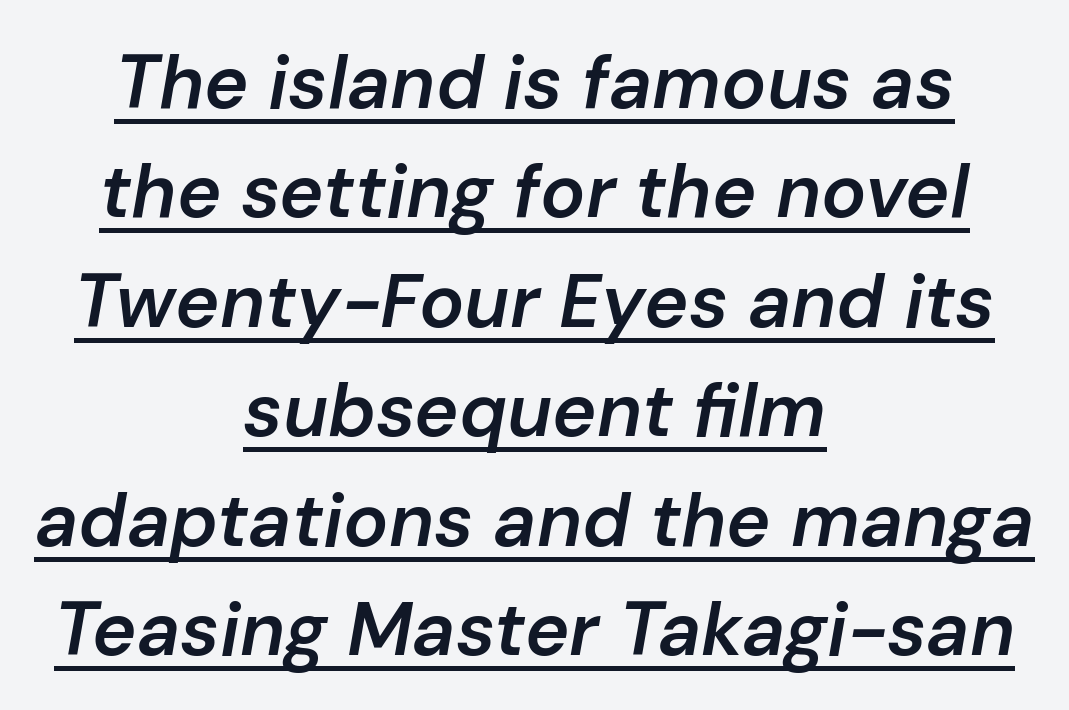
The image shows 75 px semibold type, italic (leaning right); set centered, normal line spacing (1.46x), normal letter spacing, underlined; low stroke contrast and a medium x-height.
